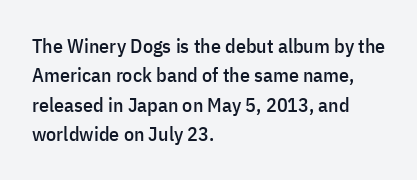
{"italic": "no", "underline": "no", "align": "left", "line_spacing": "normal", "line_spacing_ratio": 1.47, "letter_spacing": "normal", "letter_spacing_em": 0.0, "glyph_px": 20}
